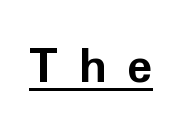
The letters advance in unequal steps, a hallmark of proportional type. This sample uses an upright cut, with every glyph sitting square on the baseline. On the weight axis this lands at bold, roughly 700. The face used here appears with an underline applied.
